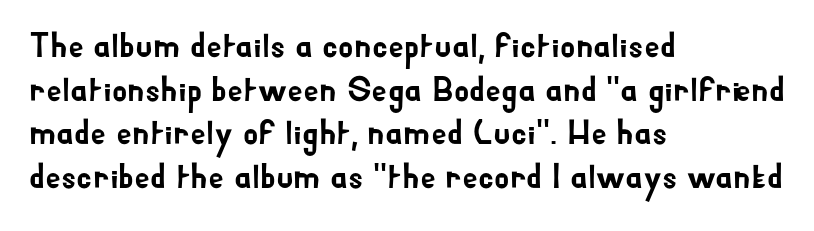
Italic? Not at all — the glyphs are vertical. Honestly, the row spacing looks completely unremarkable. No extra tracking has been applied to these lines. Is this a sans? Yes — the strokes have no serifs. Type without underlining.
